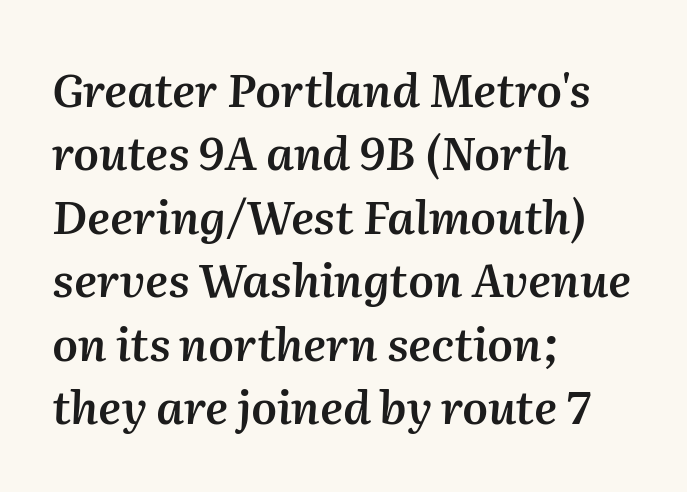
The image shows 46 px semibold type, italic (leaning right); set left-aligned, normal line spacing (1.38x), normal letter spacing, not underlined; medium stroke contrast and a medium x-height.
